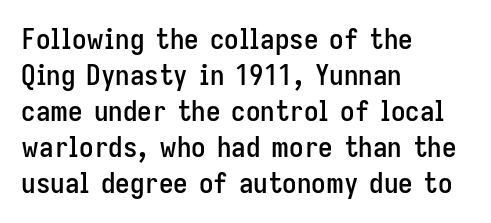
{"serif": "no", "italic": "no", "width": "condensed", "stroke_contrast": "low", "x_height": "medium", "monospaced": "no", "underline": "no", "align": "left", "line_spacing_ratio": 1.24, "letter_spacing": "normal", "letter_spacing_em": 0.0, "glyph_px": 29}
